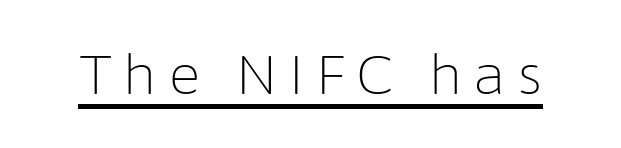
Q: Is the text bold? A: No.
Q: Is the text italic (slanted)? A: No, it is upright.
Q: Is the typeface a serif or a sans-serif typeface? A: Sans-serif.
Q: Is the text underlined? A: Yes.
Q: Width (condensed, normal, or wide)? A: Normal.
Q: Stroke contrast? A: Low.
Q: x-height? A: Medium.
Q: Monospaced? A: No.
